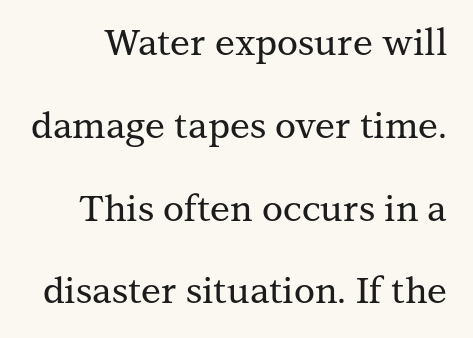
Check under the words: just untouched page. You could fit nearly another row in the gap between these rows. This is serif lettering, the kind often seen in printed books. The lettering holds an erect, upright posture throughout.
